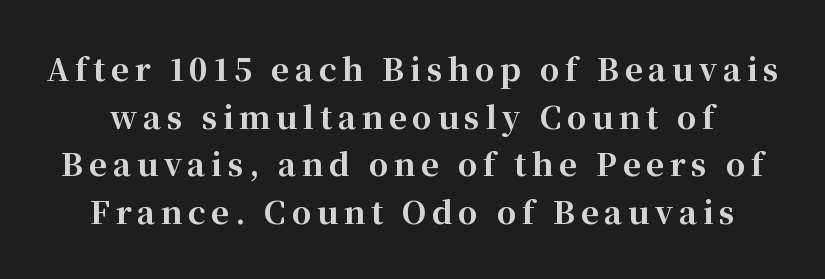
Q: Is the text bold? A: Yes.
Q: Is the text italic (slanted)? A: No, it is upright.
Q: Is the typeface a serif or a sans-serif typeface? A: Serif.
Q: Is the text underlined? A: No.
Q: Is the spacing between lines tight, normal or loose? A: Normal.
Q: Width (condensed, normal, or wide)? A: Normal.
Q: Stroke contrast? A: High.
Q: x-height? A: Medium.
Q: Monospaced? A: No.
